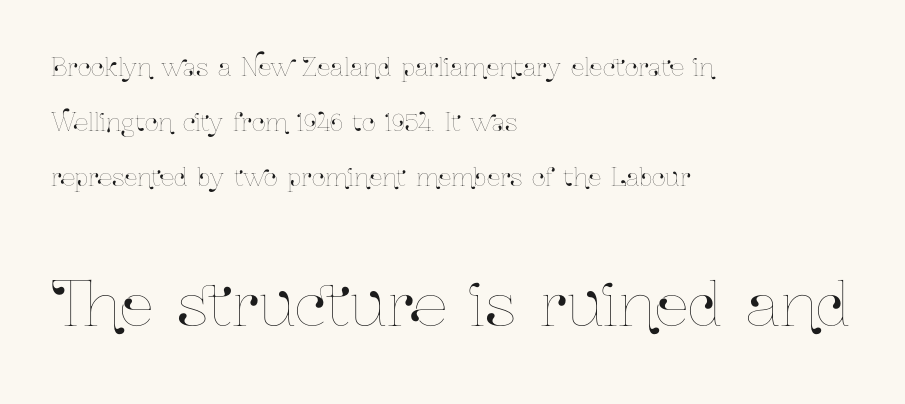
{"italic": "no", "width": "condensed", "stroke_contrast": "low", "x_height": "medium", "monospaced": "no", "underline": "no", "align": "left", "line_spacing": "loose", "line_spacing_ratio": 2.3, "letter_spacing": "normal", "letter_spacing_em": 0.0, "larger_block": "second", "size_ratio": 2.5, "glyph_px": 60}
